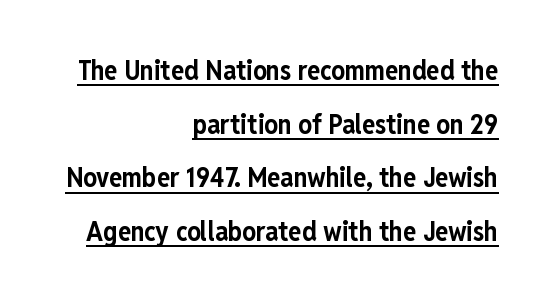
{"italic": "no", "bold": "yes", "underline": "yes", "align": "right", "line_spacing": "loose", "line_spacing_ratio": 1.99, "letter_spacing": "normal", "letter_spacing_em": 0.0, "glyph_px": 27}
